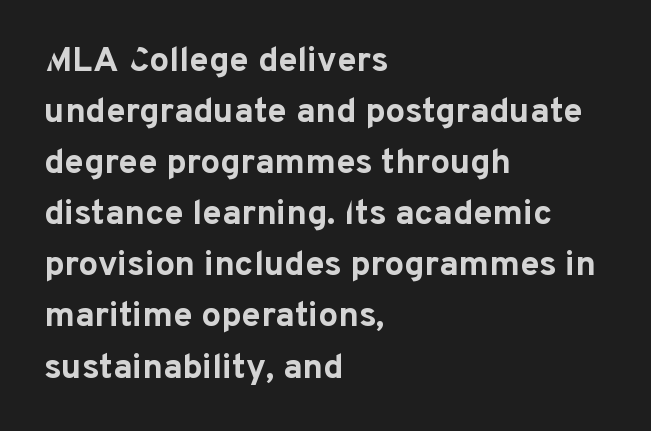
The image shows 35 px bold sans-serif type, upright; set left-aligned, normal line spacing (1.46x), normal letter spacing, not underlined; low stroke contrast and a medium x-height.
